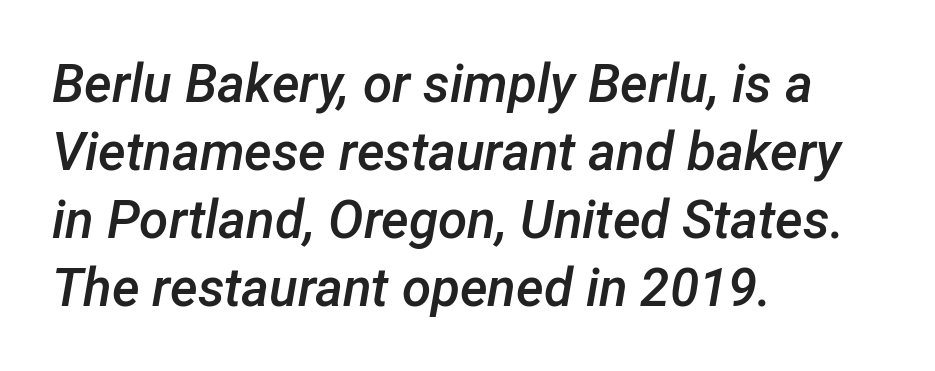
{"italic": "yes", "lean": "right", "slant_degrees": 12, "bold": "semi", "weight": "semibold", "width": "normal", "stroke_contrast": "low", "x_height": "medium", "monospaced": "no", "underline": "no", "align": "left", "line_spacing": "normal", "line_spacing_ratio": 1.28, "letter_spacing": "normal", "letter_spacing_em": 0.0, "glyph_px": 53}
